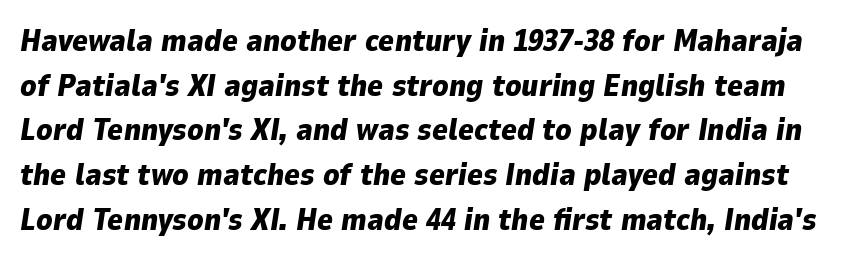
Q: Is the text bold? A: Yes.
Q: Is the text italic (slanted)? A: Yes, it leans right by about 9 degrees.
Q: Is the text underlined? A: No.
Q: Is the spacing between letters normal or unusually wide? A: Normal.
Q: Is the spacing between lines tight, normal or loose? A: Normal.
Q: Width (condensed, normal, or wide)? A: Normal.
Q: Stroke contrast? A: Low.
Q: x-height? A: Medium.
Q: Monospaced? A: No.
